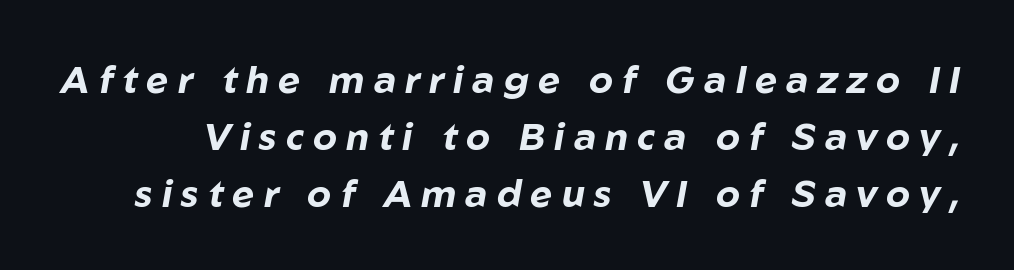
Line spacing here is normal. Descenders are the only things crossing below the line. The glyphs look as if they've been sheared to an angle. A dark, heavy texture on the line: the type is bold. The passage shown has open, widely tracked lettering throughout. Character widths vary here, with narrow letters taking less room than wide ones.
